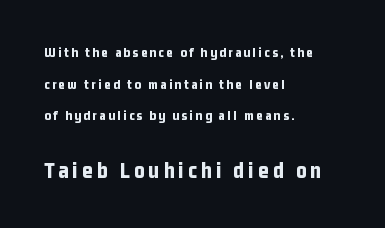
Q: Is the text bold? A: Yes.
Q: Is the text italic (slanted)? A: No, it is upright.
Q: Is the text underlined? A: No.
Q: How is the paragraph aligned? A: Left-aligned.
Q: Is the spacing between lines tight, normal or loose? A: Loose.
Q: Which block of text is set in a larger size, the first (top) or the second (bottom)? A: The second (bottom) one.
